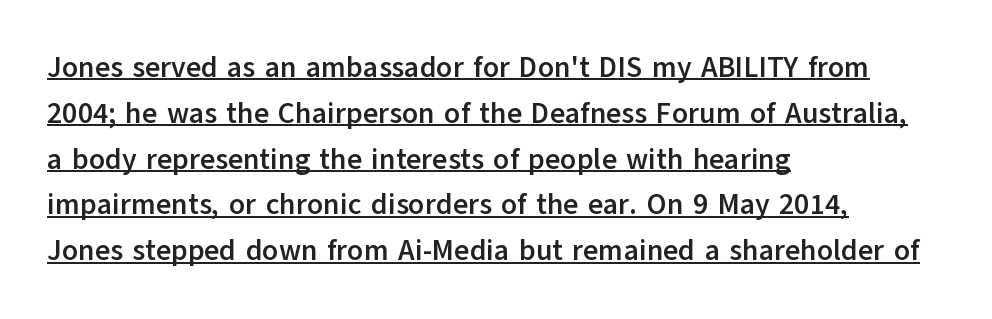
{"serif": "no", "italic": "no", "bold": "yes", "weight": "semibold", "width": "normal", "stroke_contrast": "low", "x_height": "medium", "monospaced": "no", "underline": "yes", "align": "left", "line_spacing": "normal", "line_spacing_ratio": 1.58, "letter_spacing": "normal", "letter_spacing_em": 0.0, "glyph_px": 29}
